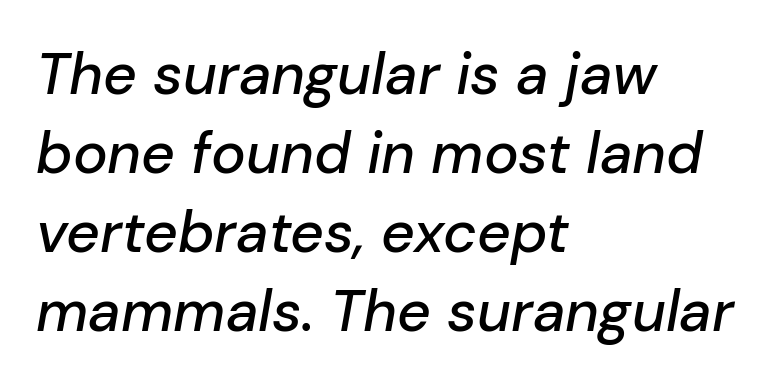
Posture: slanted. Think of a printed novel: that variable character pitch is what you see here. Which margin do the lines hug? The left one — the right edge is uneven. Underline: absent.
